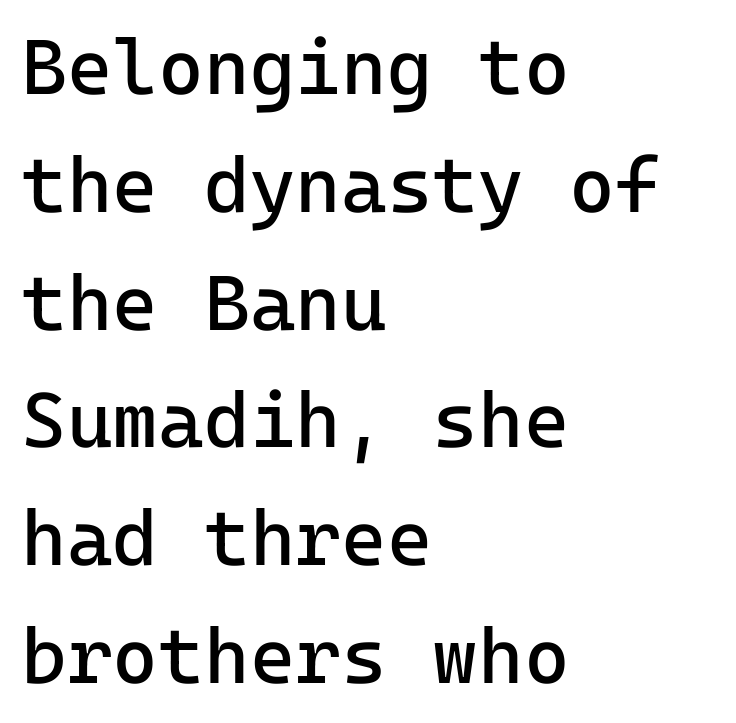
Designer's note — italics off, roman on. Just letters on the line, the space beneath them empty. If you drew a ruler down the left edge, every line would touch it. Examine the stroke ends and you'll find no serifs. Regular leading.
